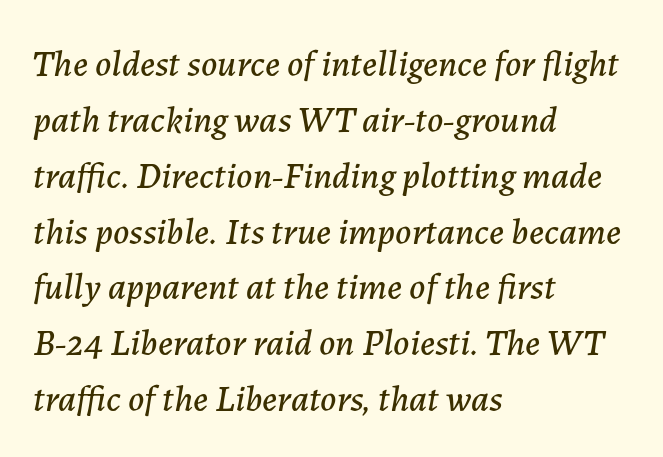
This sample is left-justified, so line endings fall wherever the words run out. Is the type slanted? Yes — the strokes lean at a clear angle. The letters advance in unequal steps, a hallmark of proportional type. Letter spacing: default. The space directly below the letters is spotless.
